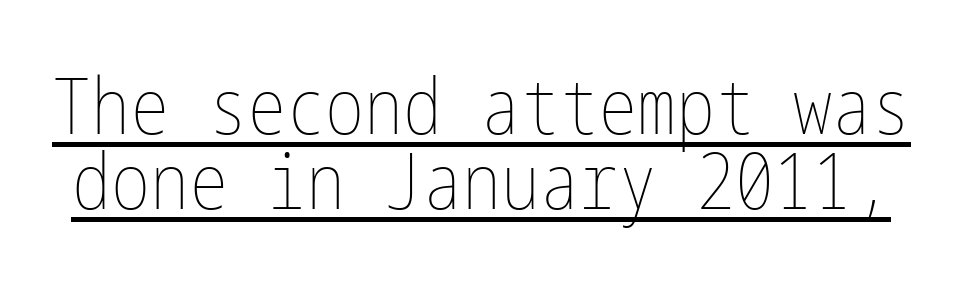
Q: Is the text bold? A: No.
Q: Is the text italic (slanted)? A: No, it is upright.
Q: Is the text underlined? A: Yes.
Q: Is the spacing between letters normal or unusually wide? A: Normal.
Q: Is the spacing between lines tight, normal or loose? A: Tight.
Q: Width (condensed, normal, or wide)? A: Condensed.
Q: Stroke contrast? A: Low.
Q: x-height? A: Medium.
